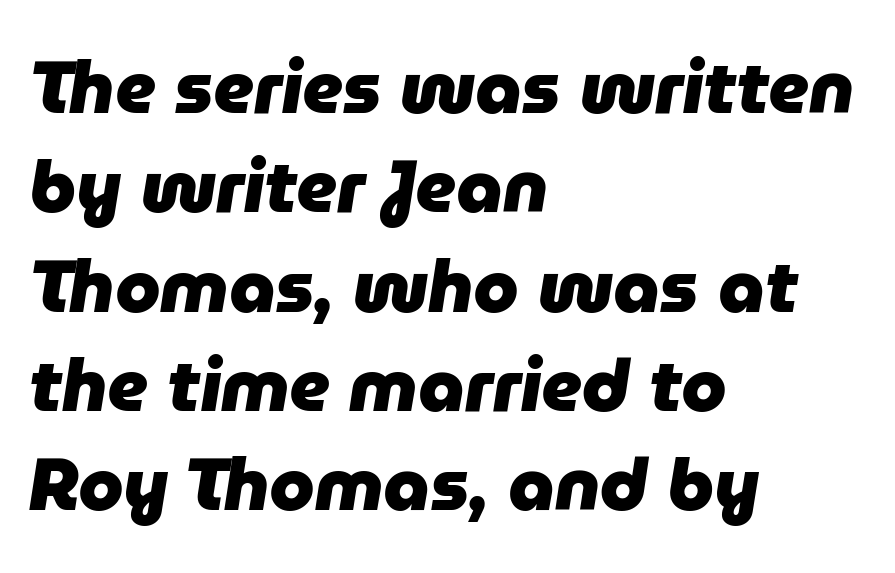
Q: Is the text bold? A: Yes.
Q: Is the text italic (slanted)? A: Yes, it leans right by about 9 degrees.
Q: Is the text underlined? A: No.
Q: How is the paragraph aligned? A: Left-aligned.
Q: Is the spacing between letters normal or unusually wide? A: Normal.
Q: Is the spacing between lines tight, normal or loose? A: Normal.
Q: Width (condensed, normal, or wide)? A: Normal.
Q: Stroke contrast? A: Low.
Q: x-height? A: Medium.
Q: Monospaced? A: No.
